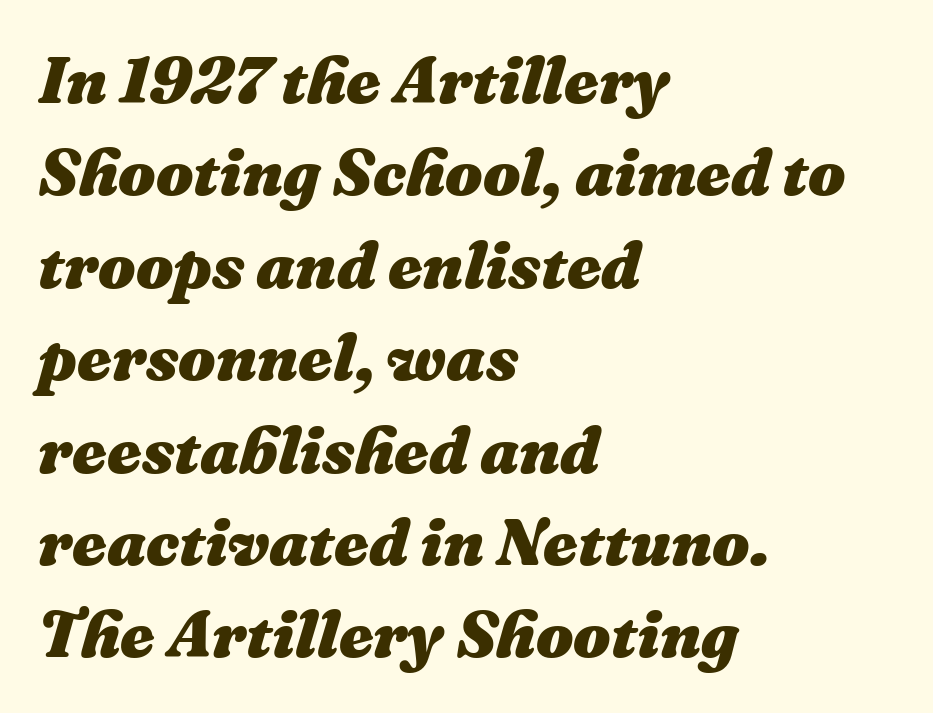
{"italic": "yes", "lean": "right", "slant_degrees": 16, "bold": "yes", "weight": "heavy", "width": "normal", "stroke_contrast": "medium", "x_height": "medium", "monospaced": "no", "underline": "no", "align": "left", "line_spacing": "normal", "line_spacing_ratio": 1.4, "letter_spacing": "normal", "letter_spacing_em": 0.0, "glyph_px": 66}
